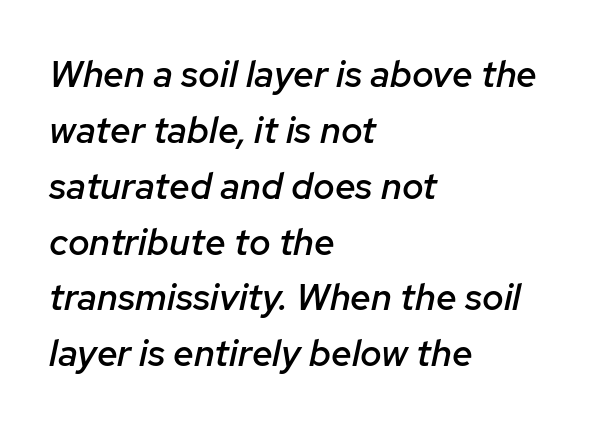
Q: Is the text bold? A: Semi-bold.
Q: Is the text italic (slanted)? A: Yes, it leans right by about 12 degrees.
Q: Is the text underlined? A: No.
Q: How is the paragraph aligned? A: Left-aligned.
Q: Is the spacing between letters normal or unusually wide? A: Normal.
Q: Is the spacing between lines tight, normal or loose? A: Normal.
Q: Width (condensed, normal, or wide)? A: Normal.
Q: Stroke contrast? A: Low.
Q: x-height? A: Medium.
Q: Monospaced? A: No.
